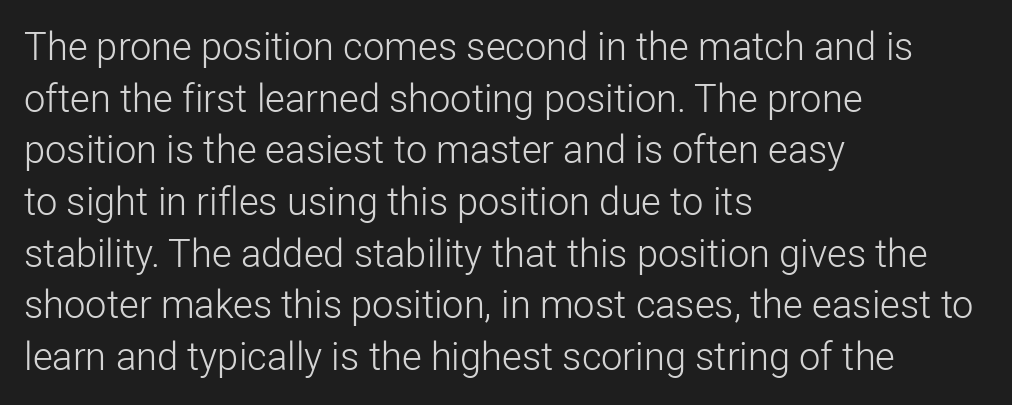
Ascenders rise straight up at ninety degrees. Plain, unruled lines of type. Nothing unusual about the tracking: characters are spaced as the font intends. The font is comparable to plain body text, perhaps lighter.
